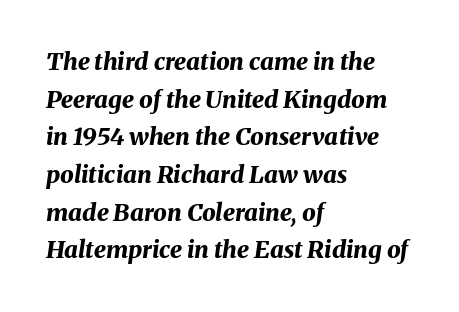
The image shows 24 px bold type, italic (leaning right); set left-aligned, normal line spacing (1.57x), normal letter spacing, not underlined.
